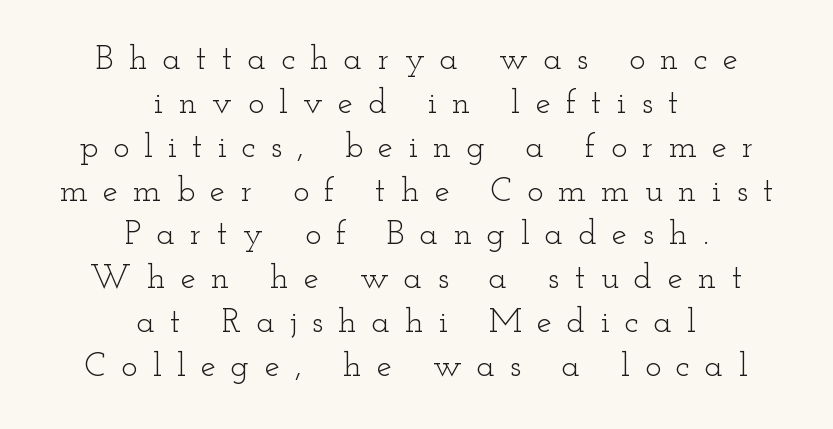
{"serif": "yes", "italic": "no", "bold": "no", "weight": "light", "width": "wide", "stroke_contrast": "low", "x_height": "small", "monospaced": "no", "underline": "no", "align": "center", "line_spacing": "normal", "line_spacing_ratio": 1.29, "letter_spacing": "wide", "letter_spacing_em": 0.45, "glyph_px": 34}
